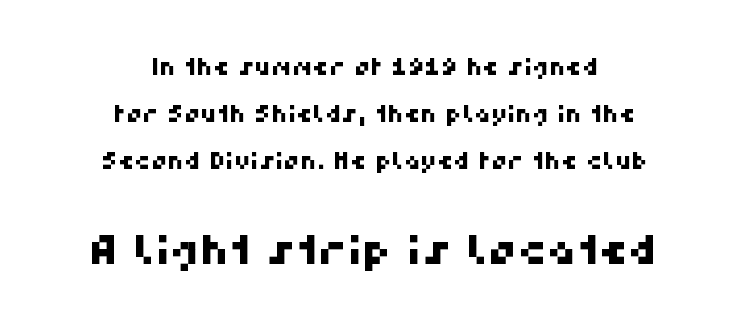
Q: Is the typeface a serif or a sans-serif typeface? A: Sans-serif.
Q: Is the text underlined? A: No.
Q: How is the paragraph aligned? A: Centered.
Q: Is the spacing between letters normal or unusually wide? A: Normal.
Q: Is the spacing between lines tight, normal or loose? A: Loose.
Q: Which block of text is set in a larger size, the first (top) or the second (bottom)? A: The second (bottom) one.
Q: Width (condensed, normal, or wide)? A: Normal.
Q: Stroke contrast? A: High.
Q: x-height? A: Medium.
Q: Monospaced? A: No.
